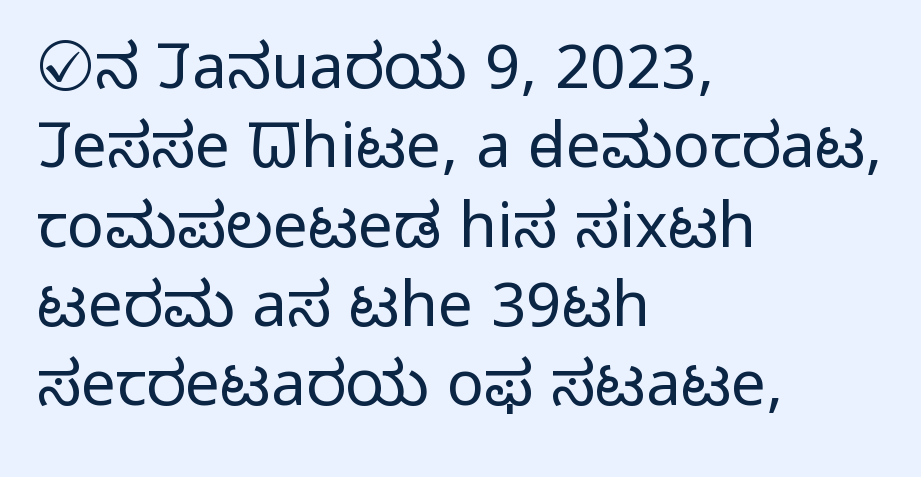
Q: Is the text bold? A: No.
Q: Is the text italic (slanted)? A: No, it is upright.
Q: Is the typeface a serif or a sans-serif typeface? A: Sans-serif.
Q: Is the text underlined? A: No.
Q: How is the paragraph aligned? A: Left-aligned.
Q: Is the spacing between letters normal or unusually wide? A: Normal.
Q: Is the spacing between lines tight, normal or loose? A: Normal.
Q: Width (condensed, normal, or wide)? A: Normal.
Q: Stroke contrast? A: Low.
Q: x-height? A: Medium.
Q: Monospaced? A: No.
